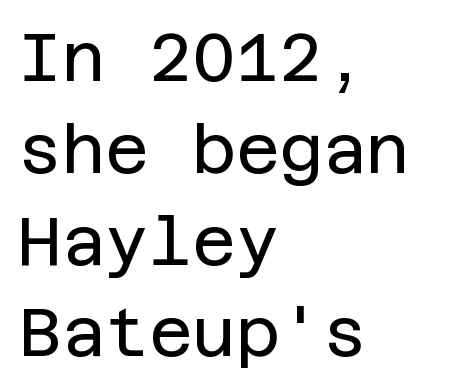
The image shows 67 px regular-weight sans-serif type, upright; set left-aligned, normal line spacing (1.37x), normal letter spacing, not underlined; low stroke contrast and a large x-height.
